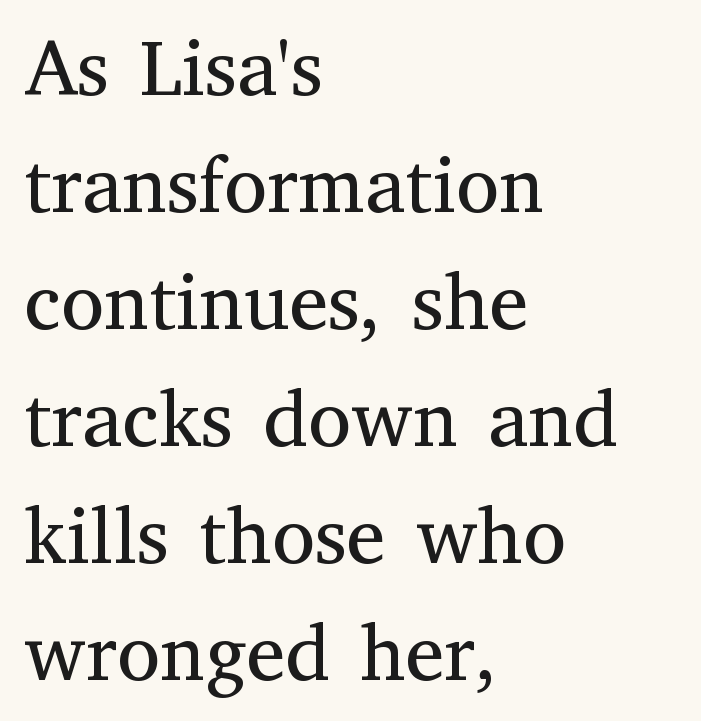
{"serif": "yes", "italic": "no", "bold": "no", "weight": "regular", "width": "normal", "stroke_contrast": "medium", "x_height": "medium", "monospaced": "no", "underline": "no", "align": "left", "line_spacing": "normal", "line_spacing_ratio": 1.48, "letter_spacing": "normal", "letter_spacing_em": 0.0, "glyph_px": 79}
